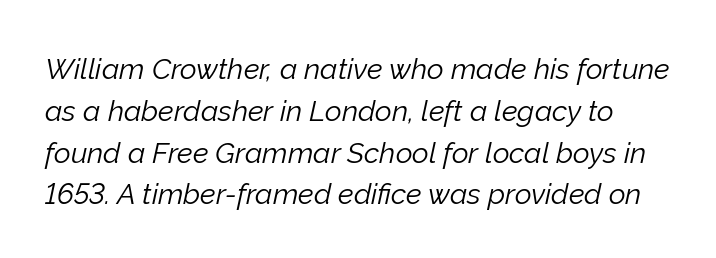
Q: Is the text bold? A: No.
Q: Is the text italic (slanted)? A: Yes, it leans right by about 12 degrees.
Q: Is the text underlined? A: No.
Q: Is the spacing between letters normal or unusually wide? A: Normal.
Q: Is the spacing between lines tight, normal or loose? A: Normal.
Q: Width (condensed, normal, or wide)? A: Normal.
Q: Stroke contrast? A: Low.
Q: x-height? A: Medium.
Q: Monospaced? A: No.
